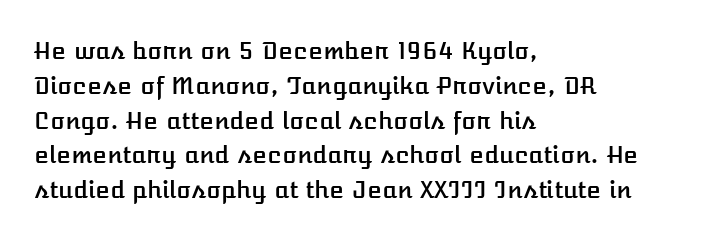
{"italic": "no", "underline": "no", "align": "left", "line_spacing": "normal", "line_spacing_ratio": 1.45, "letter_spacing": "normal", "letter_spacing_em": 0.0, "glyph_px": 24}
